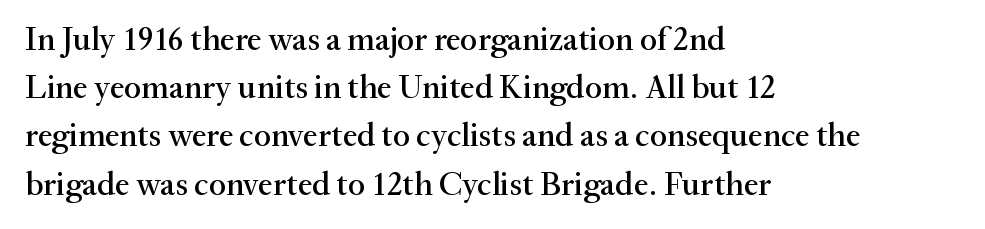
Q: Is the text italic (slanted)? A: No, it is upright.
Q: Is the typeface a serif or a sans-serif typeface? A: Serif.
Q: Is the text underlined? A: No.
Q: How is the paragraph aligned? A: Left-aligned.
Q: Is the spacing between letters normal or unusually wide? A: Normal.
Q: Is the spacing between lines tight, normal or loose? A: Normal.
Q: Width (condensed, normal, or wide)? A: Normal.
Q: Stroke contrast? A: Medium.
Q: x-height? A: Small.
Q: Monospaced? A: No.
